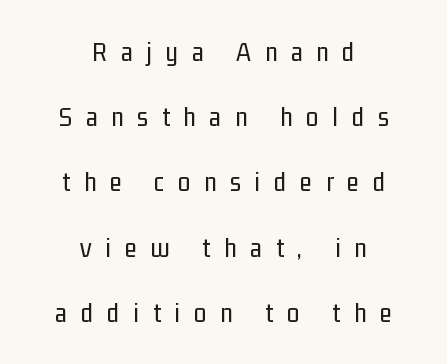
Q: Is the text bold? A: No.
Q: Is the text italic (slanted)? A: No, it is upright.
Q: Is the typeface a serif or a sans-serif typeface? A: Sans-serif.
Q: Is the text underlined? A: No.
Q: How is the paragraph aligned? A: Centered.
Q: Is the spacing between letters normal or unusually wide? A: Unusually wide.
Q: Is the spacing between lines tight, normal or loose? A: Loose.
Q: Width (condensed, normal, or wide)? A: Condensed.
Q: Stroke contrast? A: Low.
Q: x-height? A: Medium.
Q: Monospaced? A: No.
